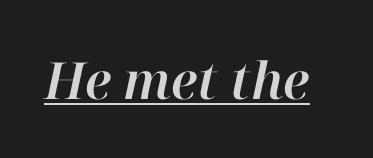
{"italic": "yes", "lean": "right", "slant_degrees": 12, "width": "normal", "stroke_contrast": "high", "x_height": "medium", "monospaced": "no", "underline": "yes", "letter_spacing": "normal", "letter_spacing_em": 0.0, "glyph_px": 51}
